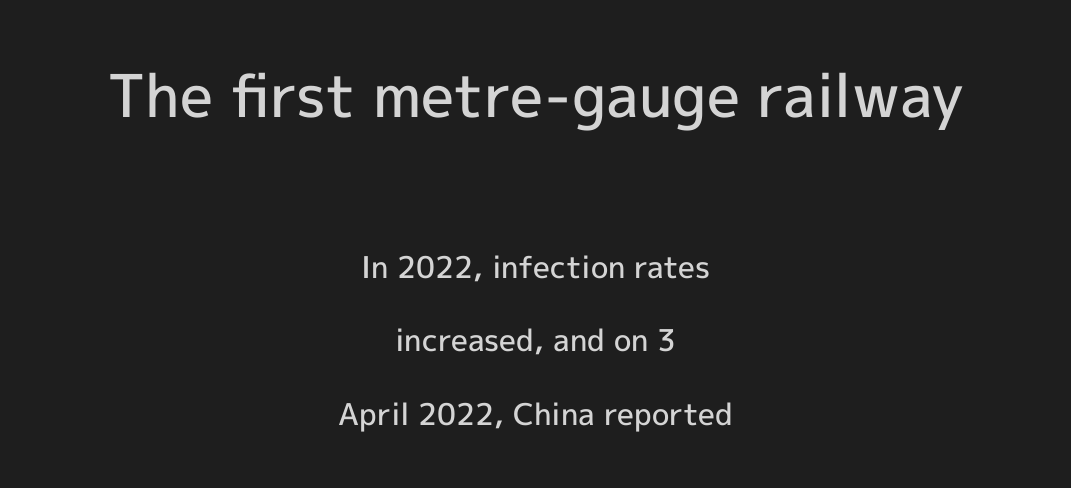
Q: Is the text bold? A: Semi-bold.
Q: Is the text italic (slanted)? A: No, it is upright.
Q: Is the typeface a serif or a sans-serif typeface? A: Sans-serif.
Q: Is the text underlined? A: No.
Q: How is the paragraph aligned? A: Centered.
Q: Is the spacing between letters normal or unusually wide? A: Normal.
Q: Is the spacing between lines tight, normal or loose? A: Loose.
Q: Which block of text is set in a larger size, the first (top) or the second (bottom)? A: The first (top) one.
Q: Width (condensed, normal, or wide)? A: Normal.
Q: x-height? A: Medium.
Q: Monospaced? A: No.
